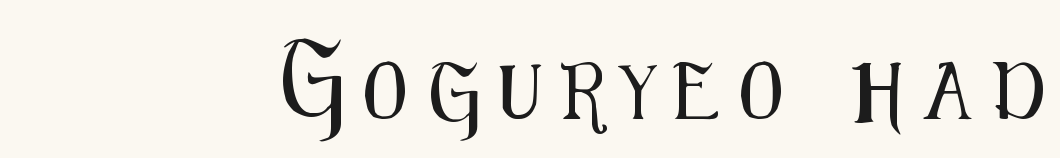
Reading down the block, your eye finds every line finishing at a fixed right position. A typesetter would call this heavily tracked-out type. The rendering uses natural spacing where letterforms have individual widths.
